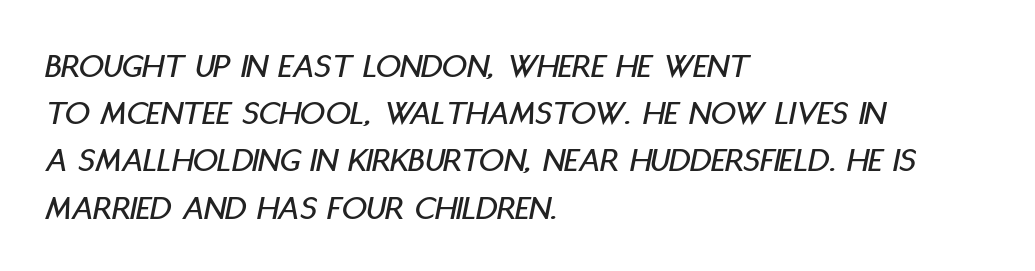
The letters advance in unequal steps, a hallmark of proportional type. Underline: absent. No extra tracking has been applied to these lines. All the whitespace from short lines collects on the right. Style check: oblique. A normal amount of white space separates one row of letters from the next.
